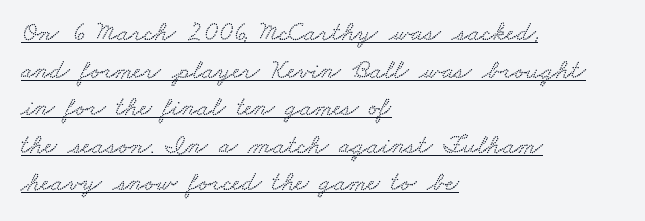
Horizontally, the lines are justified to the leading edge only. The space between consecutive lines is moderate. You can see a thin bar hugging the bottom of the glyphs. The passage shown has conventional tracking throughout.
